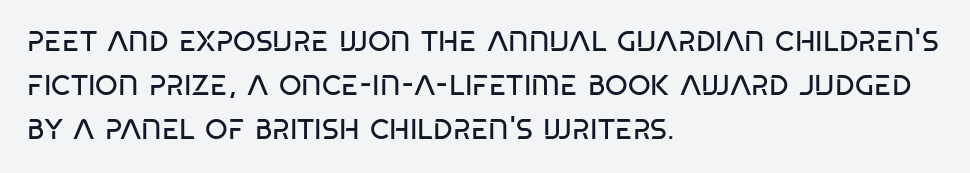
Q: Is the text bold? A: No.
Q: Is the text italic (slanted)? A: No, it is upright.
Q: Is the typeface a serif or a sans-serif typeface? A: Sans-serif.
Q: Is the text underlined? A: No.
Q: How is the paragraph aligned? A: Left-aligned.
Q: Is the spacing between letters normal or unusually wide? A: Normal.
Q: Is the spacing between lines tight, normal or loose? A: Normal.
Q: Width (condensed, normal, or wide)? A: Condensed.
Q: Stroke contrast? A: Low.
Q: x-height? A: Large.
Q: Monospaced? A: No.
